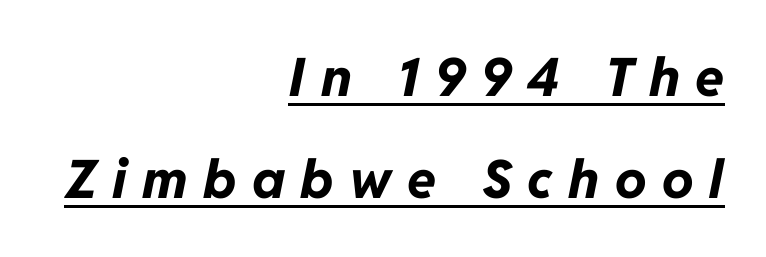
The image shows 53 px bold type, italic (leaning right); set right-aligned, loose line spacing (1.93x), unusually wide letter spacing (+0.29 em), underlined; low stroke contrast and a medium x-height.
